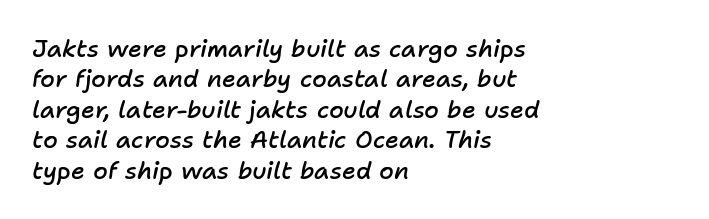
{"italic": "yes", "lean": "right", "slant_degrees": 11, "bold": "semi", "underline": "no", "align": "left", "line_spacing": "normal", "line_spacing_ratio": 1.27, "letter_spacing": "normal", "letter_spacing_em": 0.0, "glyph_px": 24}
